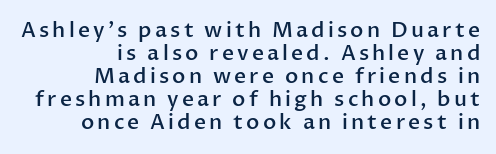
{"italic": "no", "bold": "semi", "underline": "no", "align": "right", "line_spacing": "tight", "line_spacing_ratio": 1.1, "glyph_px": 21}
